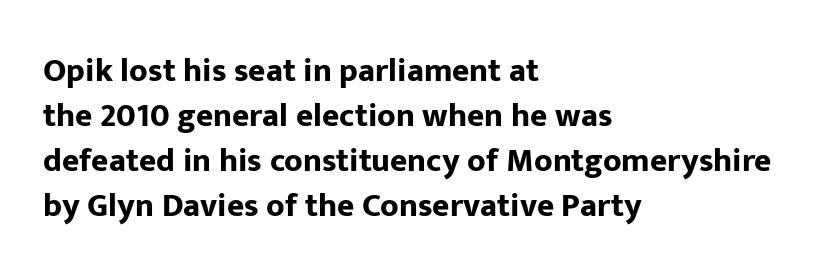
{"serif": "no", "italic": "no", "bold": "yes", "weight": "bold", "width": "normal", "stroke_contrast": "low", "x_height": "medium", "monospaced": "no", "underline": "no", "align": "left", "line_spacing": "normal", "line_spacing_ratio": 1.36, "letter_spacing": "normal", "letter_spacing_em": 0.0, "glyph_px": 33}
